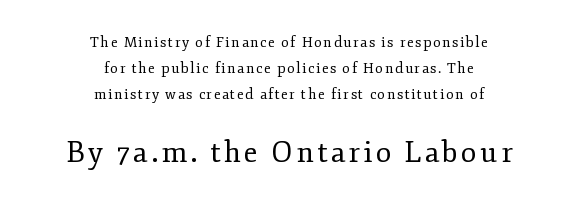
Stem width sits at or under what a default text font uses. The text was rendered using a seriffed face with decorative stroke endings. Letters rest on an invisible, unmarked baseline. Proportional: the letters do not fall into vertical columns. Alignment: centered. The type sits square on the baseline with zero lean.
